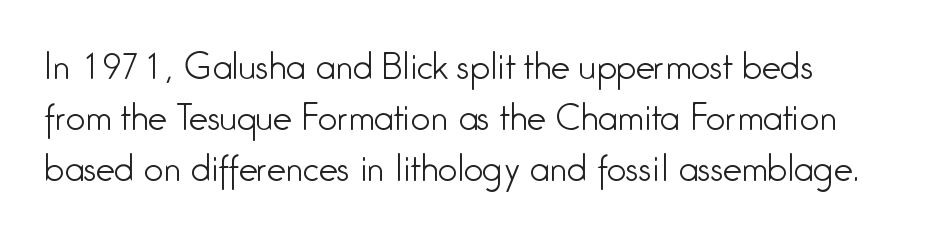
Q: Is the text bold? A: No.
Q: Is the text italic (slanted)? A: No, it is upright.
Q: Is the typeface a serif or a sans-serif typeface? A: Sans-serif.
Q: Is the text underlined? A: No.
Q: Is the spacing between letters normal or unusually wide? A: Normal.
Q: Is the spacing between lines tight, normal or loose? A: Normal.
Q: Width (condensed, normal, or wide)? A: Condensed.
Q: Stroke contrast? A: Low.
Q: x-height? A: Medium.
Q: Monospaced? A: No.
